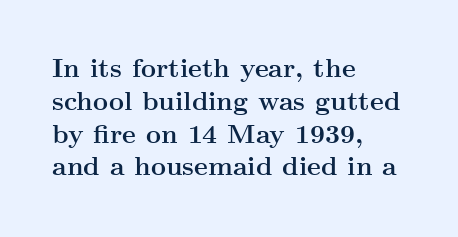
Reading down the column, the eye jumps a familiar distance to each next line. The passage shown is not underscored anywhere. Its strokes are broad and dark, the hallmark of bold type. Quick note: not italic, upright. Observe the ordinary spacing: letters are neighbours, not strangers. Line beginnings align vertically; line endings do not.
